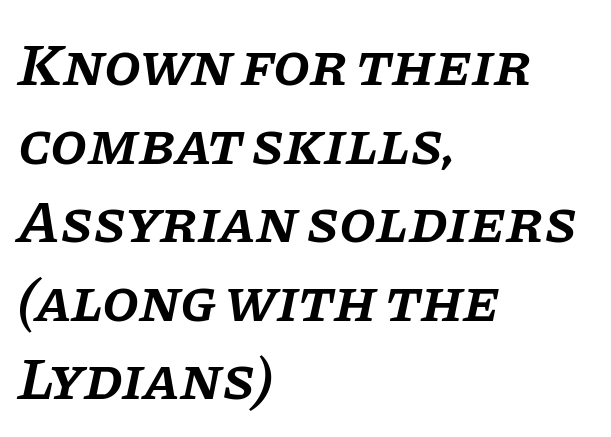
{"serif": "yes", "italic": "yes", "lean": "right", "slant_degrees": 11, "bold": "semi", "weight": "semibold", "width": "normal", "stroke_contrast": "low", "x_height": "large", "monospaced": "no", "underline": "no", "align": "left", "line_spacing": "normal", "line_spacing_ratio": 1.31, "letter_spacing": "normal", "letter_spacing_em": 0.0, "glyph_px": 60}
